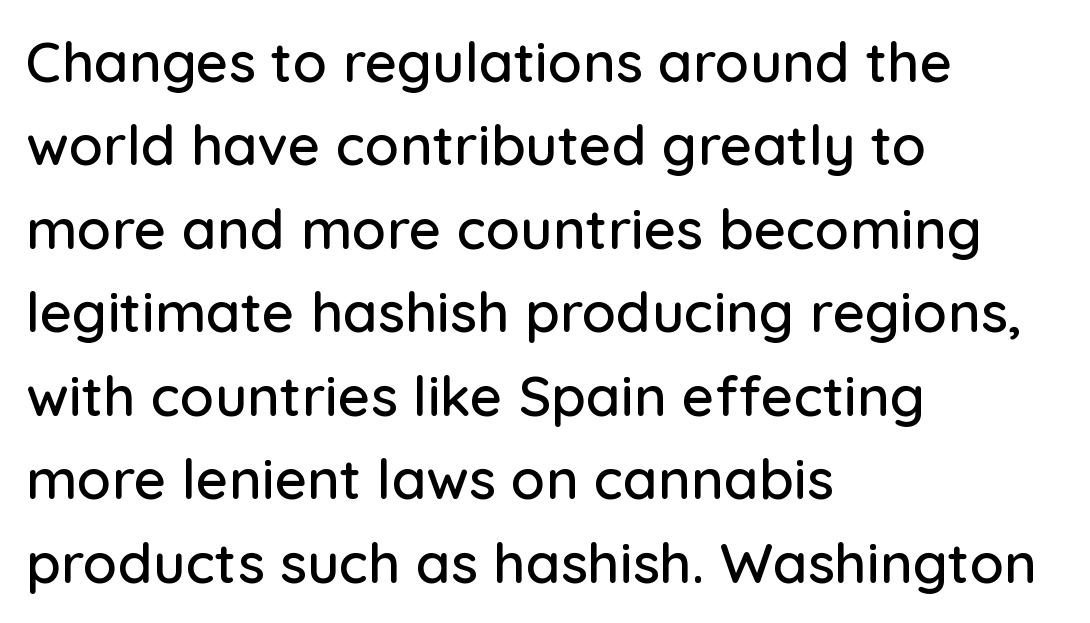
Teacher's note: observe the even left margin — that is flush-left alignment. The type family on display is of the sans-serif kind. This is roman type, the default non-slanted kind. Check under the words: just untouched page. Looks like regular typesetting: each glyph gets only the width it needs. Characters follow at the spacing the type designer built in.
